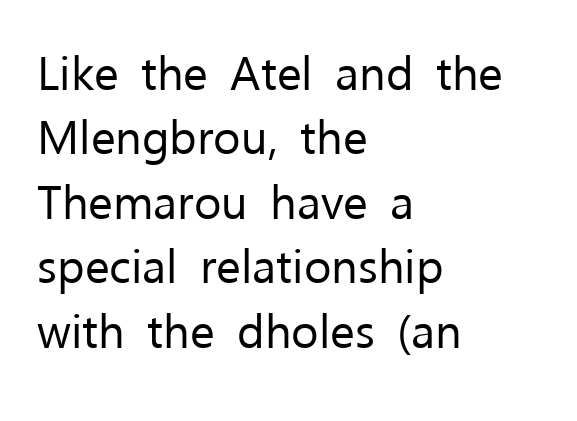
The lines are quadded left. Varying glyph widths throughout — classic text-font behaviour. Only glyphs here, with clear space below each row. Nope, not italic — everything's standing straight. Summary of vertical rhythm: regular, with standard interline spacing.
